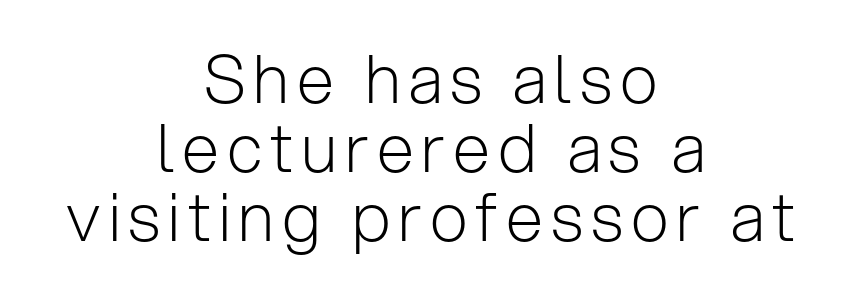
{"serif": "no", "italic": "no", "bold": "no", "weight": "light", "width": "normal", "stroke_contrast": "low", "x_height": "medium", "monospaced": "no", "underline": "no", "align": "center", "line_spacing": "tight", "line_spacing_ratio": 1.03, "glyph_px": 67}
